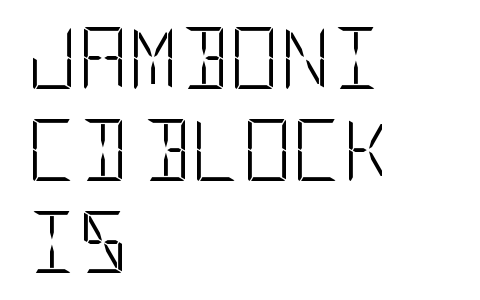
The image shows 62 px light, condensed sans-serif type, upright; set left-aligned, normal line spacing (1.48x), normal letter spacing, not underlined; low stroke contrast and a large x-height.
